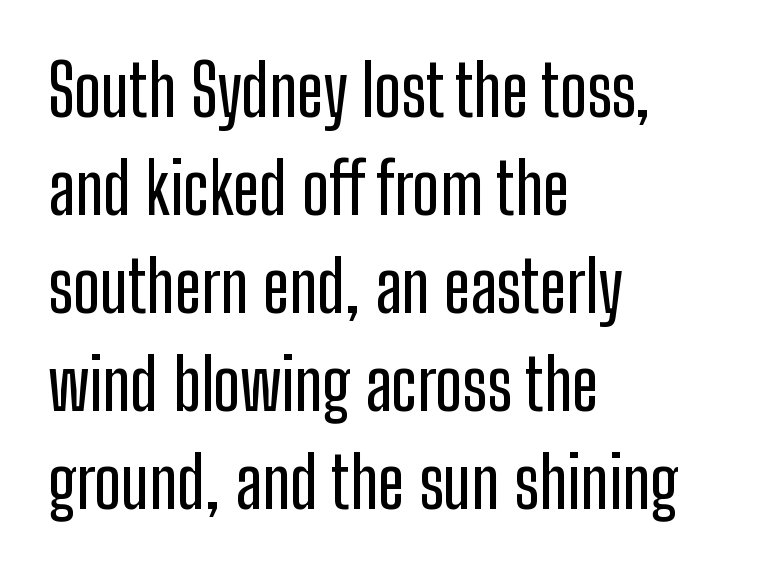
Q: Is the text italic (slanted)? A: No, it is upright.
Q: Is the typeface a serif or a sans-serif typeface? A: Sans-serif.
Q: Is the text underlined? A: No.
Q: How is the paragraph aligned? A: Left-aligned.
Q: Is the spacing between letters normal or unusually wide? A: Normal.
Q: Is the spacing between lines tight, normal or loose? A: Normal.
Q: Width (condensed, normal, or wide)? A: Condensed.
Q: Stroke contrast? A: Low.
Q: x-height? A: Medium.
Q: Monospaced? A: No.
